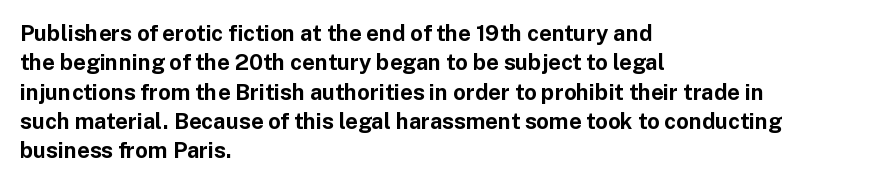
Q: Is the text bold? A: Yes.
Q: Is the text italic (slanted)? A: No, it is upright.
Q: Is the text underlined? A: No.
Q: How is the paragraph aligned? A: Left-aligned.
Q: Is the spacing between letters normal or unusually wide? A: Normal.
Q: Is the spacing between lines tight, normal or loose? A: Normal.
